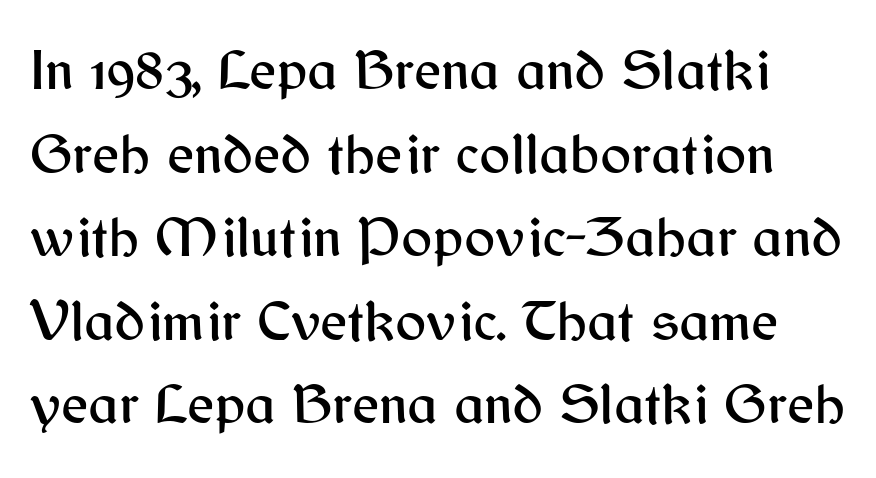
Q: Is the text italic (slanted)? A: No, it is upright.
Q: Is the typeface a serif or a sans-serif typeface? A: Sans-serif.
Q: Is the text underlined? A: No.
Q: Is the spacing between letters normal or unusually wide? A: Normal.
Q: Is the spacing between lines tight, normal or loose? A: Normal.
Q: Width (condensed, normal, or wide)? A: Normal.
Q: Stroke contrast? A: Medium.
Q: x-height? A: Medium.
Q: Monospaced? A: No.
